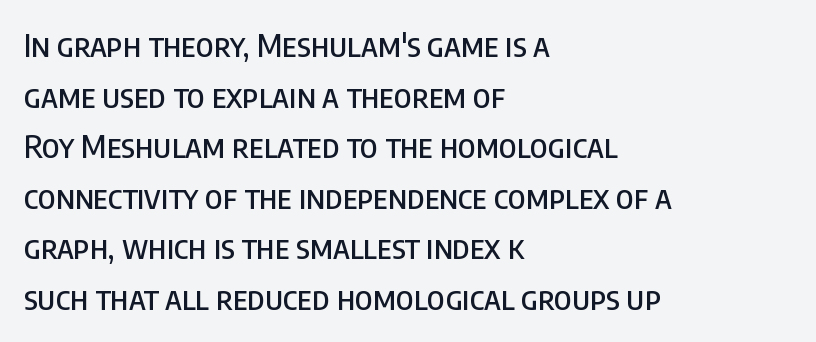
Q: Is the text italic (slanted)? A: No, it is upright.
Q: Is the typeface a serif or a sans-serif typeface? A: Sans-serif.
Q: Is the text underlined? A: No.
Q: How is the paragraph aligned? A: Left-aligned.
Q: Is the spacing between letters normal or unusually wide? A: Normal.
Q: Is the spacing between lines tight, normal or loose? A: Normal.
Q: Width (condensed, normal, or wide)? A: Condensed.
Q: Stroke contrast? A: Low.
Q: x-height? A: Large.
Q: Monospaced? A: No.
